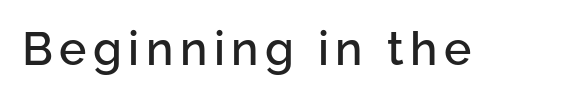
Each letter keeps its own natural width here, so spacing adapts to shape. Notice how the stems are strictly vertical — no italics here. Only glyphs here, with clear space below each row. Observe the absence of serifs on each vertical stroke in this sample.
